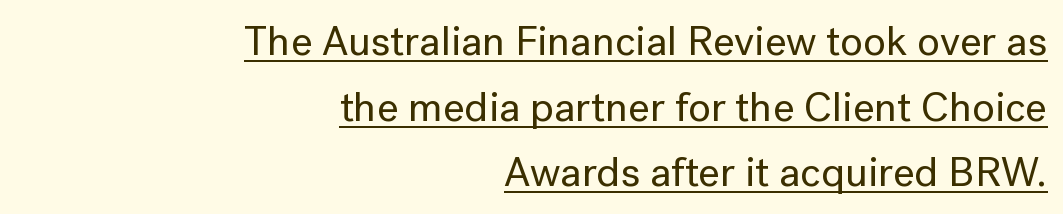
The image shows 42 px sans-serif type, upright; set right-aligned, normal line spacing (1.56x), normal letter spacing, underlined; low stroke contrast and a medium x-height.
